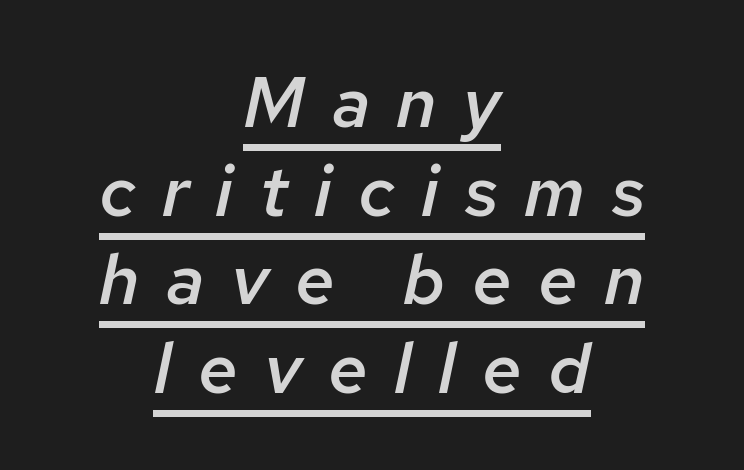
The horizontal fit of the characters is loose and conspicuously gappy. Teacher's note: observe the equal gaps on both sides — that is centered alignment. This sample uses an oblique cut, with every glyph tilted off the vertical. Varying glyph widths throughout — classic text-font behaviour.
